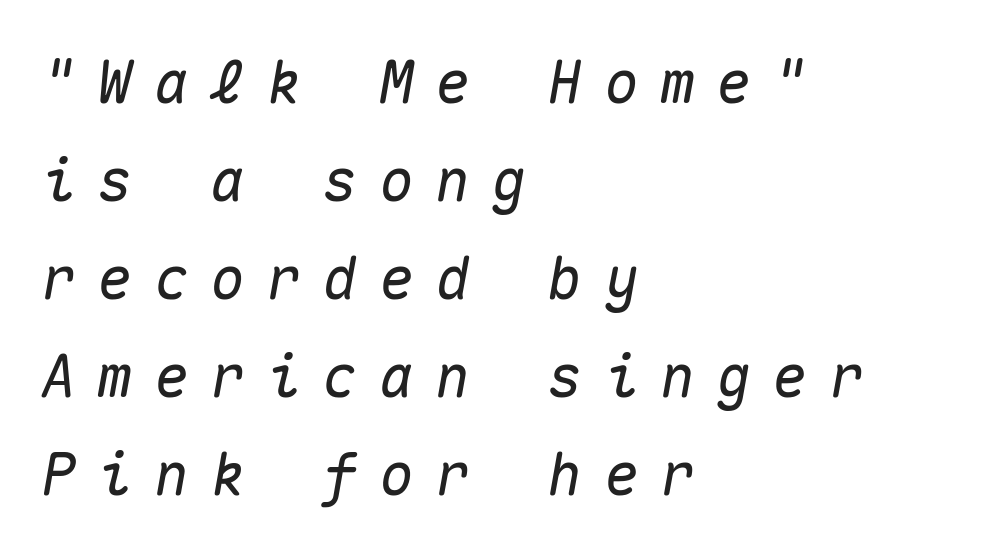
The image shows 58 px text type, italic (leaning right), monospaced; set left-aligned, normal line spacing (1.69x), unusually wide letter spacing (+0.37 em), not underlined; medium stroke contrast and a medium x-height.
